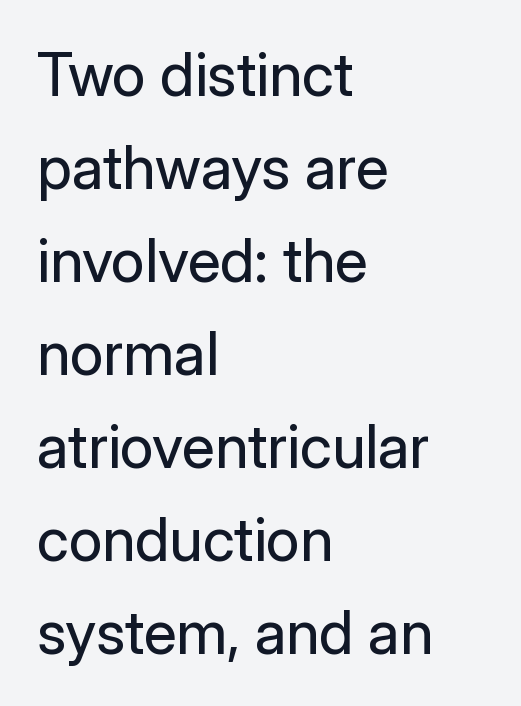
{"serif": "no", "italic": "no", "bold": "no", "weight": "regular", "width": "normal", "stroke_contrast": "low", "x_height": "medium", "monospaced": "no", "underline": "no", "align": "left", "line_spacing": "normal", "line_spacing_ratio": 1.55, "letter_spacing": "normal", "letter_spacing_em": 0.0, "glyph_px": 60}
